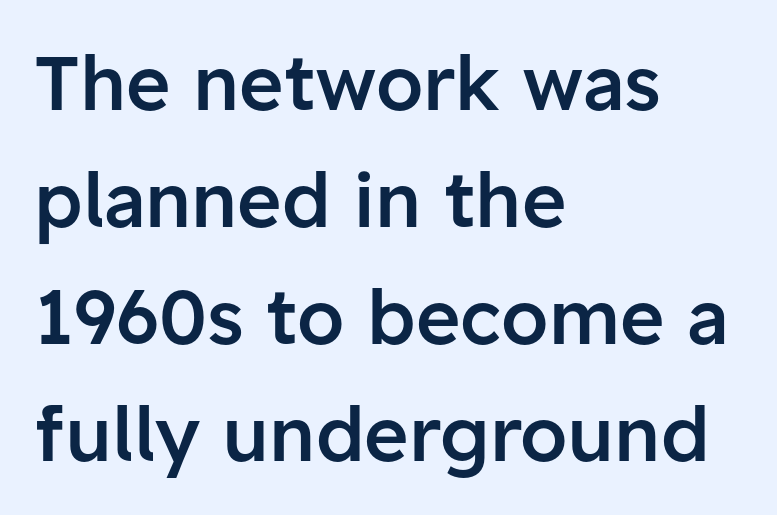
Q: Is the text bold? A: Semi-bold.
Q: Is the text italic (slanted)? A: No, it is upright.
Q: Is the typeface a serif or a sans-serif typeface? A: Sans-serif.
Q: Is the text underlined? A: No.
Q: How is the paragraph aligned? A: Left-aligned.
Q: Is the spacing between letters normal or unusually wide? A: Normal.
Q: Is the spacing between lines tight, normal or loose? A: Normal.
Q: Width (condensed, normal, or wide)? A: Normal.
Q: Stroke contrast? A: Low.
Q: x-height? A: Medium.
Q: Monospaced? A: No.
